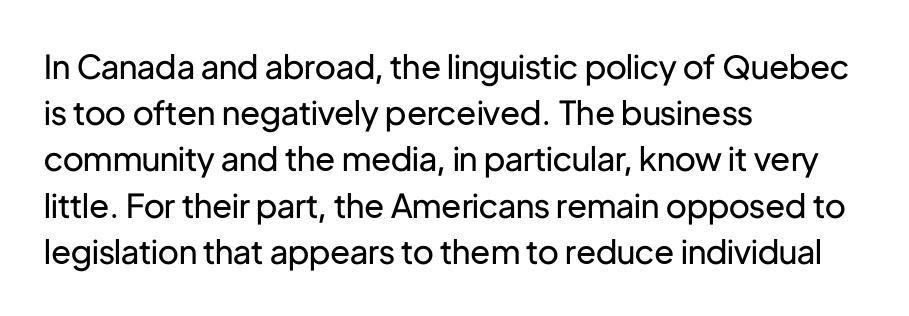
Q: Is the text bold? A: No.
Q: Is the text italic (slanted)? A: No, it is upright.
Q: Is the typeface a serif or a sans-serif typeface? A: Sans-serif.
Q: Is the text underlined? A: No.
Q: How is the paragraph aligned? A: Left-aligned.
Q: Is the spacing between letters normal or unusually wide? A: Normal.
Q: Is the spacing between lines tight, normal or loose? A: Normal.
Q: Width (condensed, normal, or wide)? A: Normal.
Q: Stroke contrast? A: Low.
Q: x-height? A: Medium.
Q: Monospaced? A: No.
